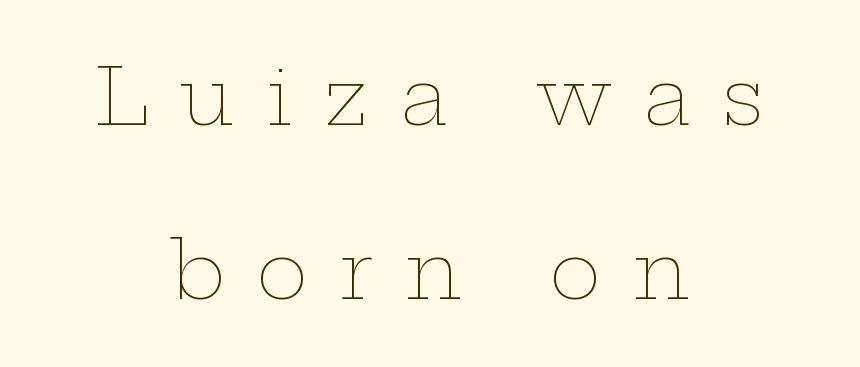
In terms of leading, this rendering errs on the spacious side. Designer's note — italics off, roman on. Nothing heavy about these letters — not bold at all. Do the characters align in a grid? No, the font is proportional. The zone under the glyphs is completely vacant. Horizontally, the lines are justified to the midpoint only.
